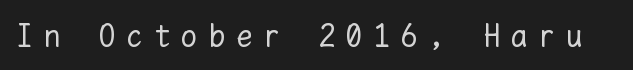
Q: Is the text bold? A: No.
Q: Is the text italic (slanted)? A: No, it is upright.
Q: Is the text underlined? A: No.
Q: Is the spacing between letters normal or unusually wide? A: Unusually wide.
Q: Width (condensed, normal, or wide)? A: Normal.
Q: Stroke contrast? A: Low.
Q: x-height? A: Medium.
Q: Monospaced? A: Yes.
